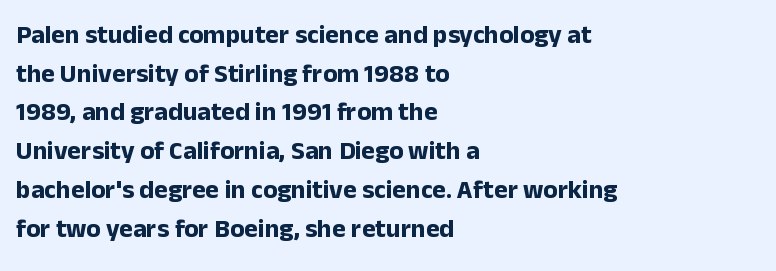
Q: Is the text bold? A: Yes.
Q: Is the text italic (slanted)? A: No, it is upright.
Q: Is the text underlined? A: No.
Q: How is the paragraph aligned? A: Left-aligned.
Q: Is the spacing between letters normal or unusually wide? A: Normal.
Q: Is the spacing between lines tight, normal or loose? A: Normal.
